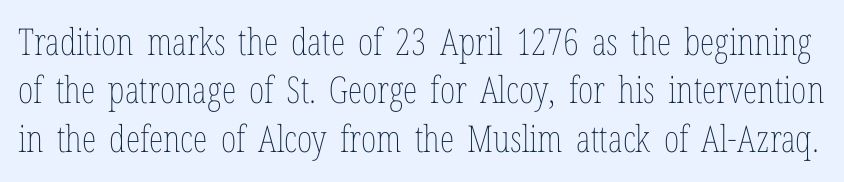
Q: Is the text bold? A: No.
Q: Is the text italic (slanted)? A: No, it is upright.
Q: Is the text underlined? A: No.
Q: Is the spacing between letters normal or unusually wide? A: Normal.
Q: Is the spacing between lines tight, normal or loose? A: Normal.
Q: Width (condensed, normal, or wide)? A: Condensed.
Q: Stroke contrast? A: Low.
Q: x-height? A: Medium.
Q: Monospaced? A: No.
